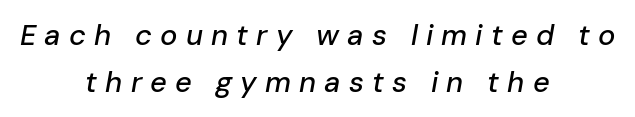
The image shows 29 px text type, italic (leaning right); set centered, normal line spacing (1.61x), unusually wide letter spacing (+0.28 em), not underlined; low stroke contrast and a medium x-height.
